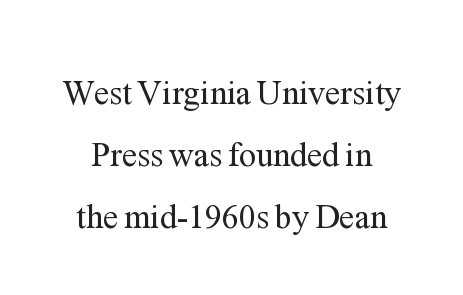
The image shows 34 px regular-weight serif type, upright; set centered, line spacing 1.83x, normal letter spacing, not underlined; medium stroke contrast and a medium x-height.
